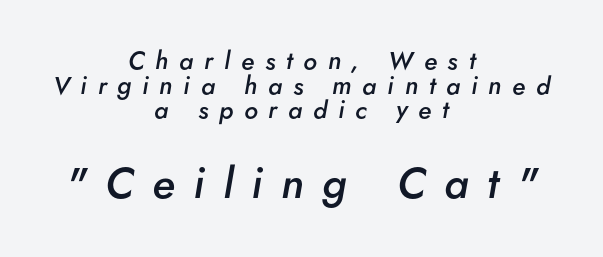
A semibold gives these letters moderate extra thickness, short of bold. Typesetter's note — lower block bumped up in size, upper block left smaller. This sample trades vertical openness for compactness between lines. Notice how the stems are inclined rather than vertical — that's the hallmark of italics. Inter-character spacing is expanded well beyond the font's built-in metrics. The passage shown is not underscored anywhere.
